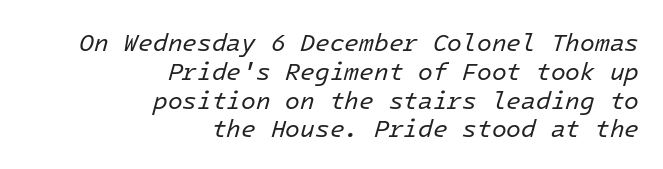
The image shows 24 px text type, italic (leaning right); set right-aligned, line spacing 1.2x, normal letter spacing, not underlined.
